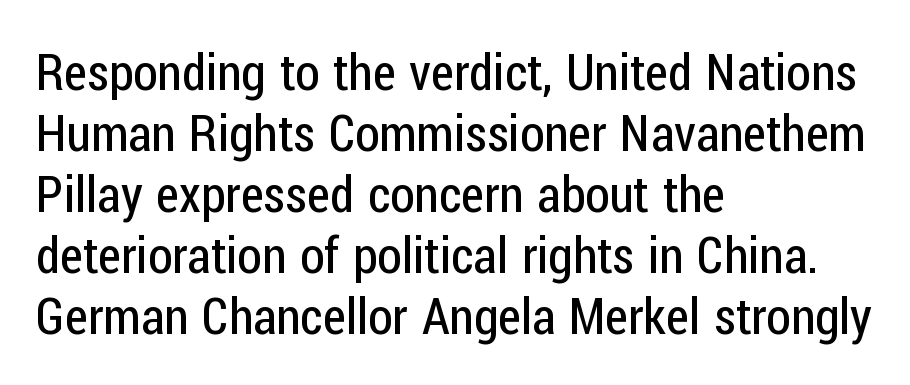
Plain, unruled lines of type. The rendering uses natural spacing where letterforms have individual widths. You can tell it's not italic because the verticals are truly vertical. Leftover space on each line is placed entirely after the last word. Students, note that the glyphs here touch the page at normal intervals.
